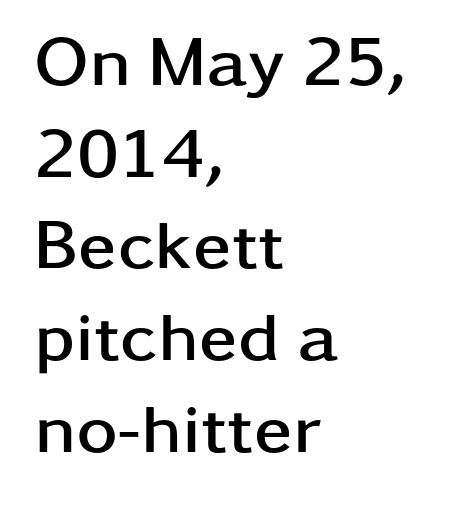
The image shows 70 px semibold, wide sans-serif type, upright; set left-aligned, normal line spacing (1.31x), normal letter spacing, not underlined; low stroke contrast and a medium x-height.
